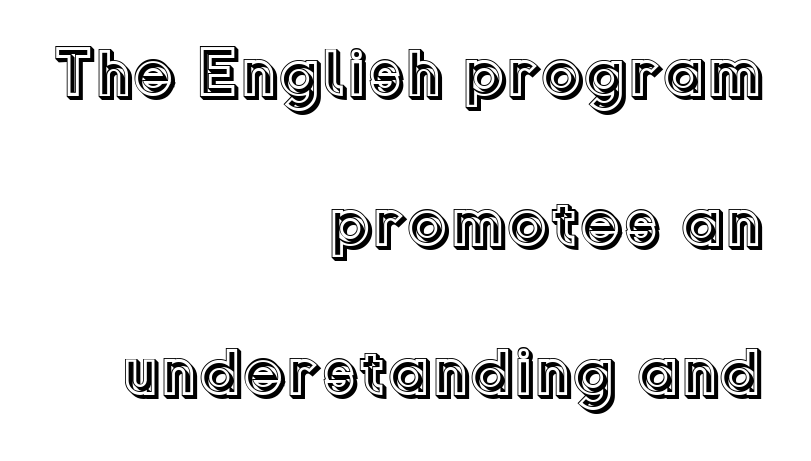
Tracking here is standard; glyphs follow each other at the usual distance. When letters stand straight like this, we call the style roman or upright. How would I describe the line gaps? Wide and relaxed. The rag falls on the left side of this text block. Think of a printed novel: that variable character pitch is what you see here. Just letters on the line, the space beneath them empty.
